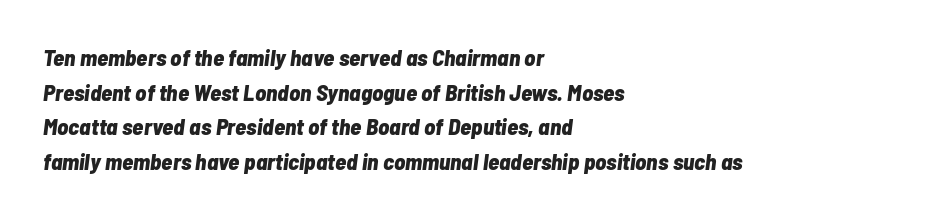
Q: Is the text bold? A: Yes.
Q: Is the text italic (slanted)? A: Yes, it leans right by about 7 degrees.
Q: Is the text underlined? A: No.
Q: How is the paragraph aligned? A: Left-aligned.
Q: Is the spacing between letters normal or unusually wide? A: Normal.
Q: Is the spacing between lines tight, normal or loose? A: Normal.
